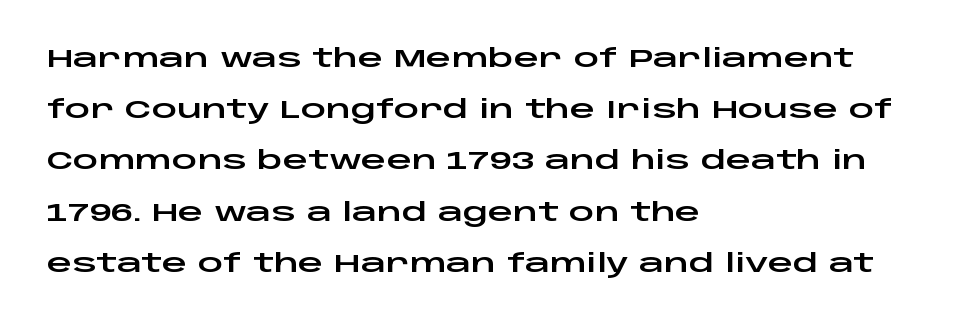
The image shows 25 px text type, upright; set left-aligned, loose line spacing (2.05x), normal letter spacing, not underlined.
